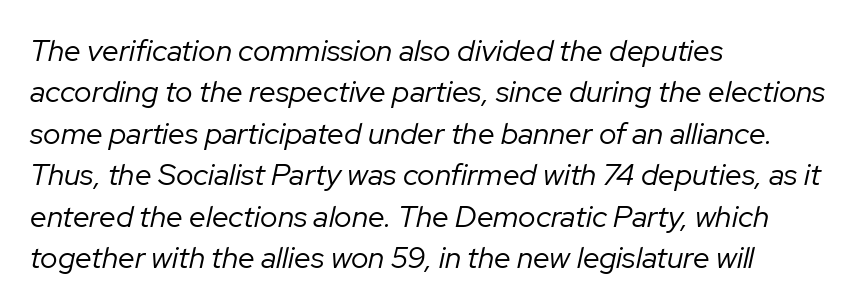
Q: Is the text bold? A: No.
Q: Is the text italic (slanted)? A: Yes, it leans right by about 12 degrees.
Q: Is the text underlined? A: No.
Q: How is the paragraph aligned? A: Left-aligned.
Q: Is the spacing between letters normal or unusually wide? A: Normal.
Q: Is the spacing between lines tight, normal or loose? A: Normal.
Q: Width (condensed, normal, or wide)? A: Normal.
Q: Stroke contrast? A: Low.
Q: x-height? A: Medium.
Q: Monospaced? A: No.
